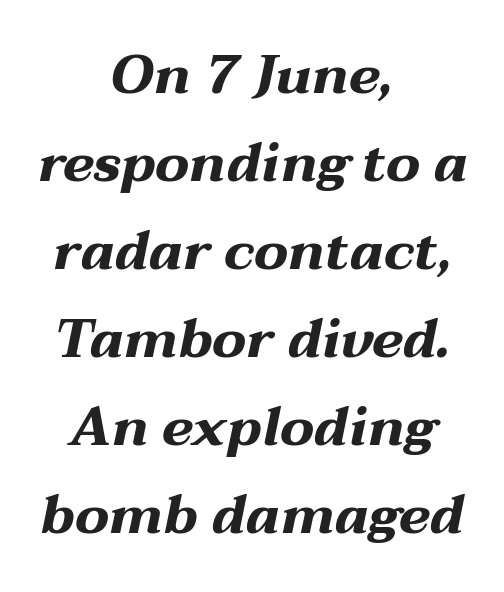
The image shows 54 px bold, wide type, italic (leaning right); set centered, normal line spacing (1.63x), normal letter spacing, not underlined; medium stroke contrast and a medium x-height.
